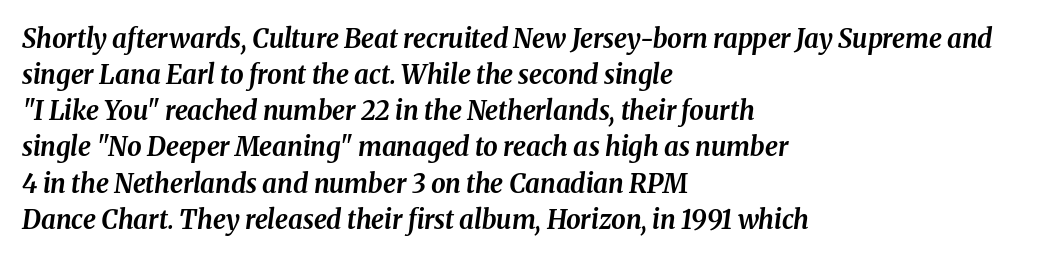
The image shows 26 px bold type, italic (leaning right); set left-aligned, normal line spacing (1.39x), normal letter spacing, not underlined.
